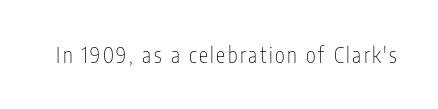
Q: Is the text bold? A: No.
Q: Is the text italic (slanted)? A: No, it is upright.
Q: Is the text underlined? A: No.
